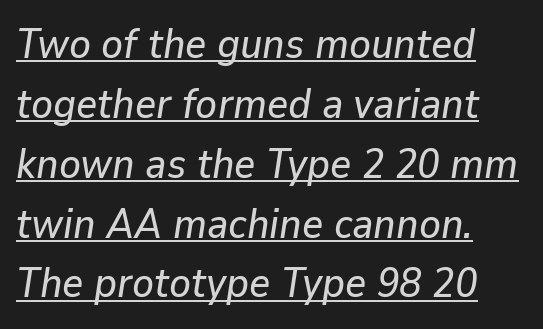
{"italic": "yes", "lean": "right", "slant_degrees": 9, "width": "normal", "stroke_contrast": "low", "x_height": "medium", "monospaced": "no", "underline": "yes", "align": "left", "line_spacing": "normal", "line_spacing_ratio": 1.46, "letter_spacing": "normal", "letter_spacing_em": 0.0, "glyph_px": 41}
